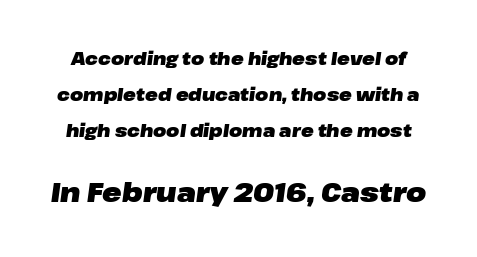
Quick note: italic. The letterforms sit shoulder to shoulder at normal distance. Leading: increased. Caption: bold face, heavy strokes. A bare baseline throughout the passage.
